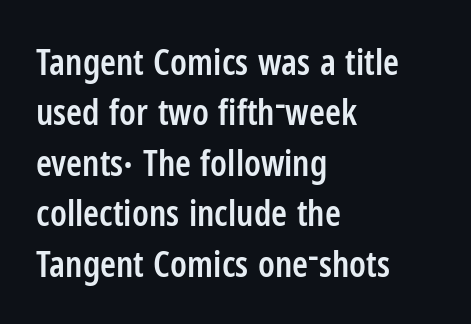
{"serif": "no", "italic": "no", "bold": "semi", "weight": "semibold", "width": "condensed", "stroke_contrast": "low", "x_height": "medium", "monospaced": "no", "underline": "no", "align": "left", "line_spacing": "normal", "line_spacing_ratio": 1.4, "letter_spacing": "normal", "letter_spacing_em": 0.0, "glyph_px": 36}
